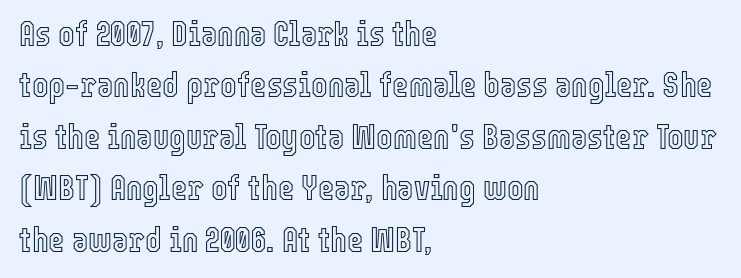
Q: Is the text italic (slanted)? A: No, it is upright.
Q: Is the text underlined? A: No.
Q: How is the paragraph aligned? A: Left-aligned.
Q: Is the spacing between letters normal or unusually wide? A: Normal.
Q: Is the spacing between lines tight, normal or loose? A: Normal.
Q: Width (condensed, normal, or wide)? A: Condensed.
Q: x-height? A: Medium.
Q: Monospaced? A: No.
